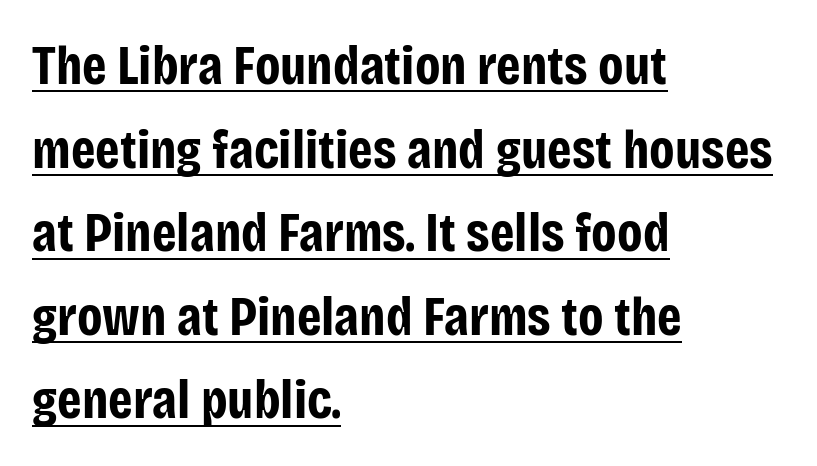
Strong, thick strokes mark this as bold type. Each letter keeps its own natural width here, so spacing adapts to shape. Glance below the letters and you will spot a drawn line. Alignment: flush left. In terms of leading, this rendering sits right in the middle. This is roman type, the default non-slanted kind.
